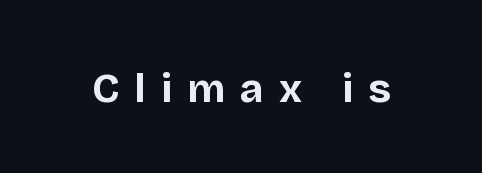
{"serif": "no", "italic": "no", "bold": "yes", "weight": "bold", "width": "normal", "stroke_contrast": "low", "x_height": "large", "monospaced": "no", "underline": "no", "letter_spacing": "wide", "letter_spacing_em": 0.37, "glyph_px": 41}
